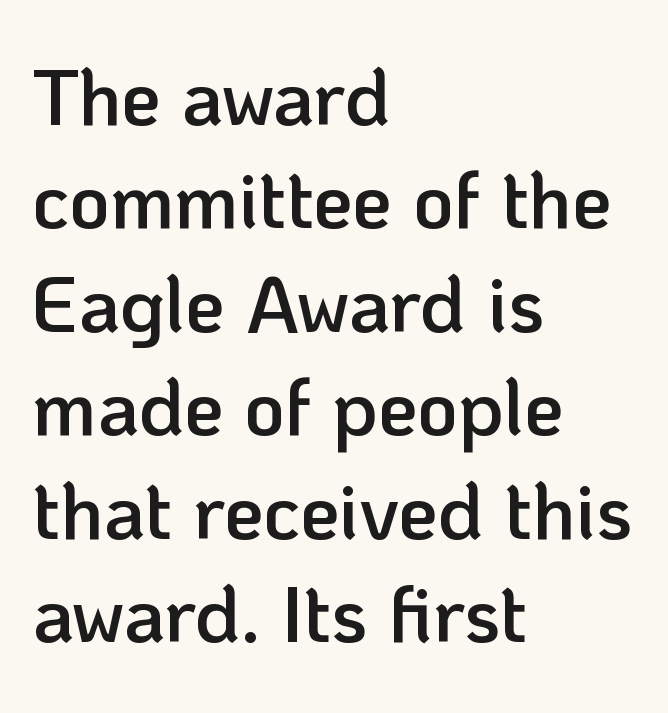
The image shows 79 px semibold sans-serif type, upright; set left-aligned, normal line spacing (1.31x), normal letter spacing, not underlined; low stroke contrast and a medium x-height.
